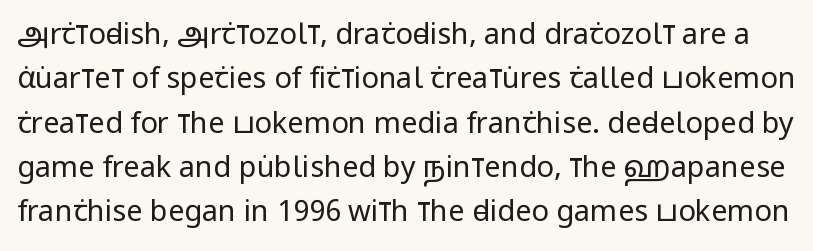
The image shows 29 px regular-weight, condensed sans-serif type, upright; set normal line spacing (1.53x), normal letter spacing, not underlined; low stroke contrast and a large x-height.
